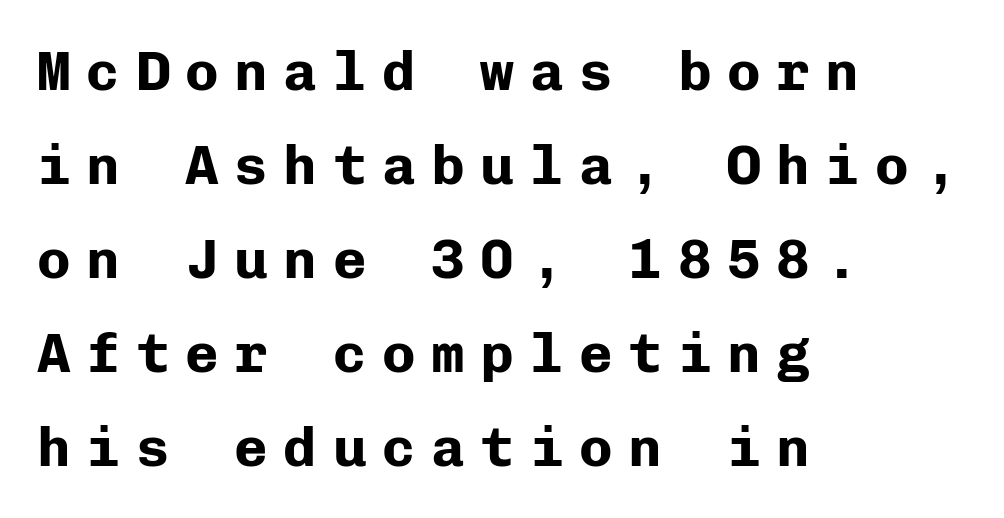
{"serif": "no", "italic": "no", "bold": "yes", "weight": "bold", "width": "normal", "stroke_contrast": "low", "x_height": "medium", "monospaced": "yes", "underline": "no", "align": "left", "line_spacing": "normal", "line_spacing_ratio": 1.68, "letter_spacing": "wide", "letter_spacing_em": 0.28, "glyph_px": 56}
